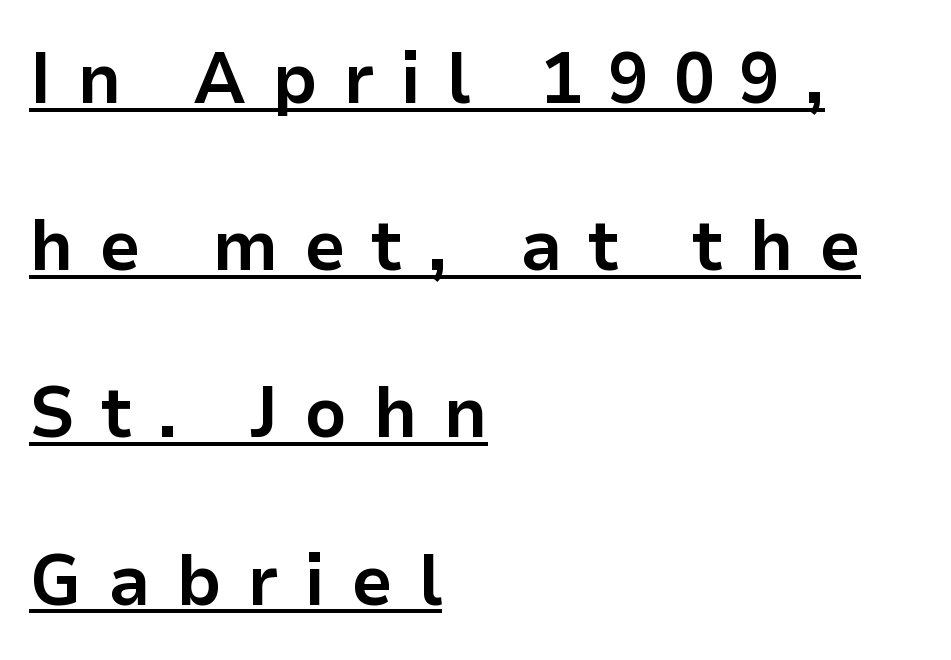
Leading: increased. This sample uses a sans-serif face. The type is letterspaced generously, with wide tracking. Line beginnings align vertically; line endings do not. These words are printed bold, with thick strokes throughout. The string is rendered with underlining switched on.
